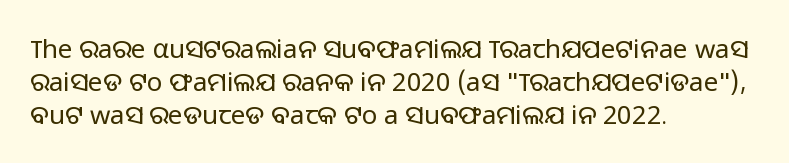
{"italic": "no", "bold": "no", "underline": "no", "align": "left", "line_spacing": "normal", "line_spacing_ratio": 1.27, "letter_spacing": "normal", "letter_spacing_em": 0.0, "glyph_px": 26}
